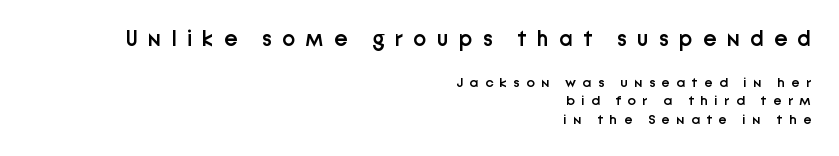
This layout puts the oversized block above and the modest block below. These lines stack with their right ends in a neat column. Each word looks stretched out because of the extra space between its letters. The strip under each line holds only bare page. In terms of posture, this sample is upright.
